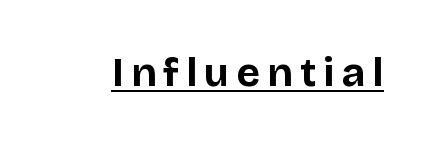
The image shows 41 px bold sans-serif type, upright; set underlined; low stroke contrast and a large x-height.
